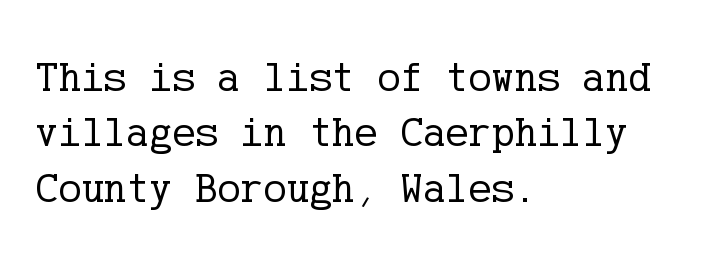
The image shows 43 px regular-weight serif type, upright; set left-aligned, normal line spacing (1.29x), normal letter spacing, not underlined; low stroke contrast and a medium x-height.
